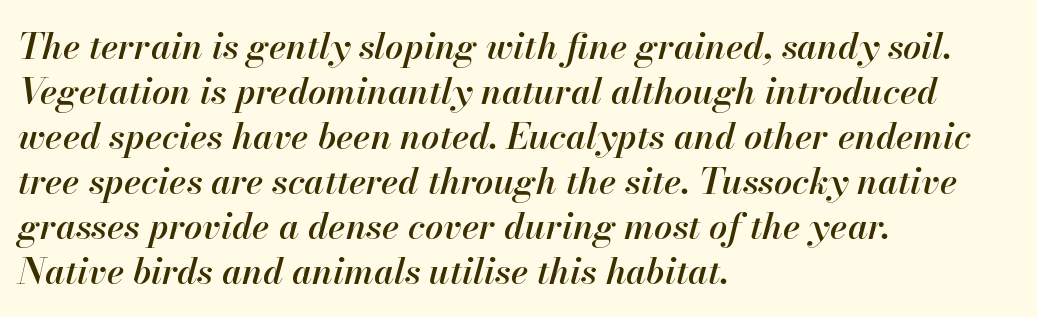
Each letter keeps its own natural width here, so spacing adapts to shape. If you drew a ruler down the left edge, every line would touch it. Observe the lean: these are italic letterforms. The space beneath each line is pristine and unruled. Short note: letters normally spaced. The passage shown is semibold, sitting just below true bold.
